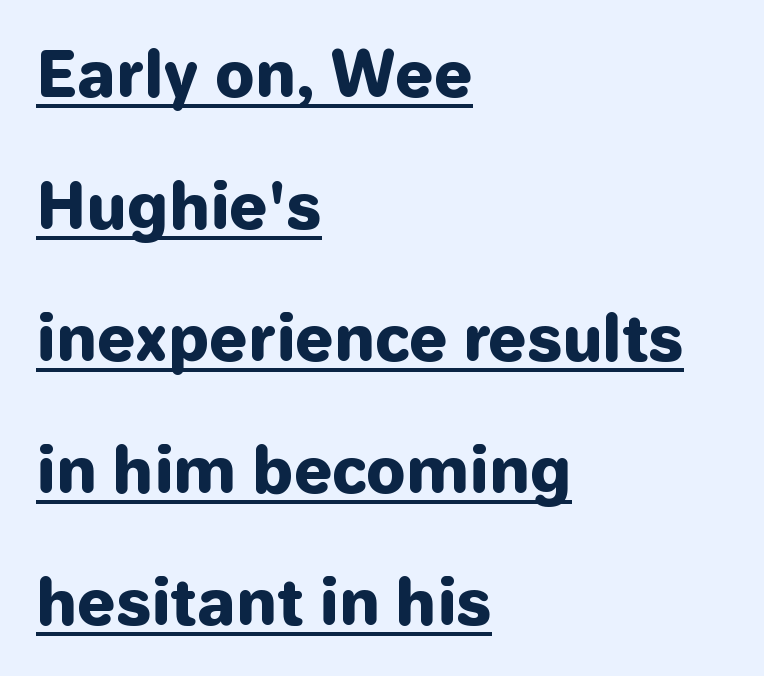
The image shows 62 px heavy sans-serif type, upright; set left-aligned, loose line spacing (2.13x), normal letter spacing, underlined; low stroke contrast and a medium x-height.
